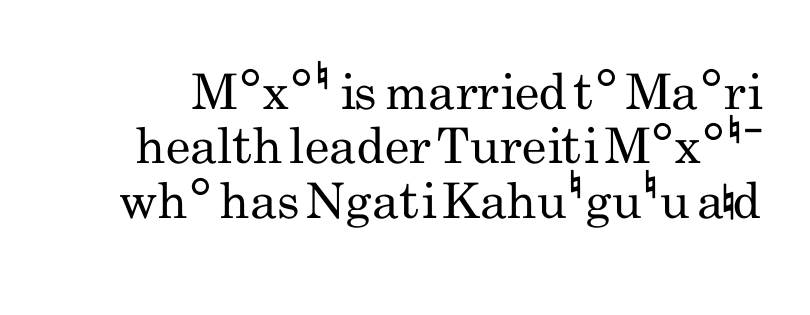
The image shows 49 px regular-weight, condensed sans-serif type, upright; set tight line spacing (1.11x), normal letter spacing, not underlined; low stroke contrast and a small x-height.
